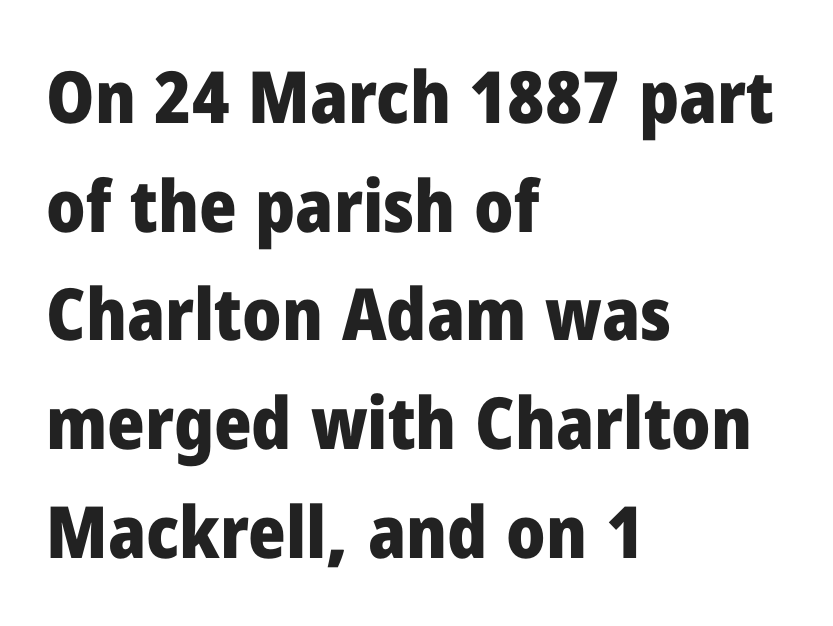
The image shows 72 px heavy sans-serif type, upright; set left-aligned, normal line spacing (1.51x), normal letter spacing, not underlined; low stroke contrast and a medium x-height.
